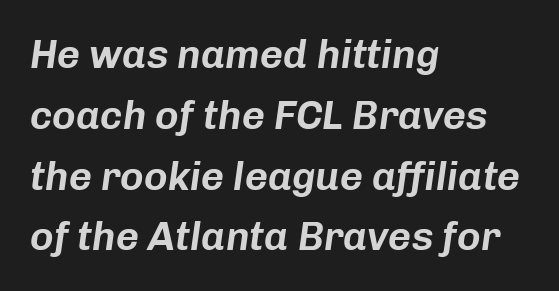
The designer left line spacing at the default. Characters are canted at an angle relative to the baseline's perpendicular. This sample has the flowing, uneven cadence of proportional lettering. Standard letterfit; no display-style spreading of the glyphs. Descender tails drop into unmarked territory.
